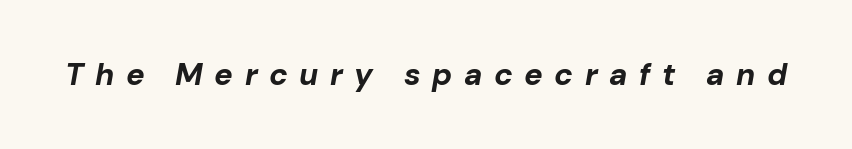
Q: Is the text bold? A: Yes.
Q: Is the text italic (slanted)? A: Yes, it leans right by about 10 degrees.
Q: Is the text underlined? A: No.
Q: Is the spacing between letters normal or unusually wide? A: Unusually wide.
Q: Width (condensed, normal, or wide)? A: Normal.
Q: Stroke contrast? A: Low.
Q: x-height? A: Medium.
Q: Monospaced? A: No.
